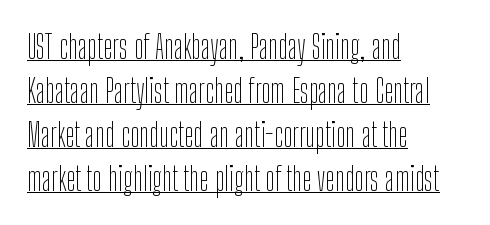
The lines sit at an ordinary, default distance from one another. Is this a fixed-width face? No — the glyphs have proportional, varying widths. Weight: in the light-to-regular range. This rendering uses left alignment, leaving the right contour irregular. Here the glyphs are tracked normally, forming tight word shapes.
